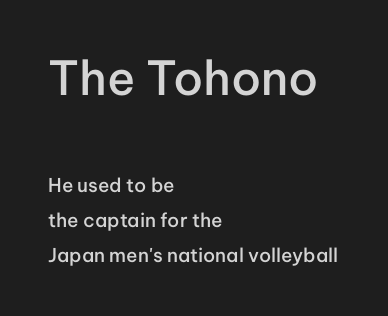
The image shows 47 px semibold sans-serif type, upright; set left-aligned, line spacing 1.85x, normal letter spacing, not underlined; the first (top) block is 2.47x larger; low stroke contrast and a medium x-height.
